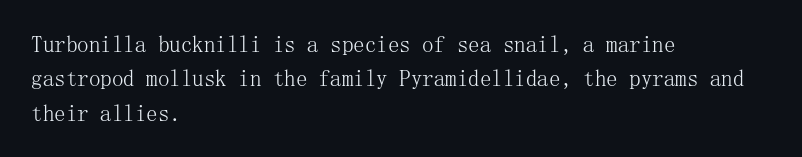
The image shows 23 px text type, upright; set left-aligned, normal line spacing (1.5x), normal letter spacing, not underlined.
